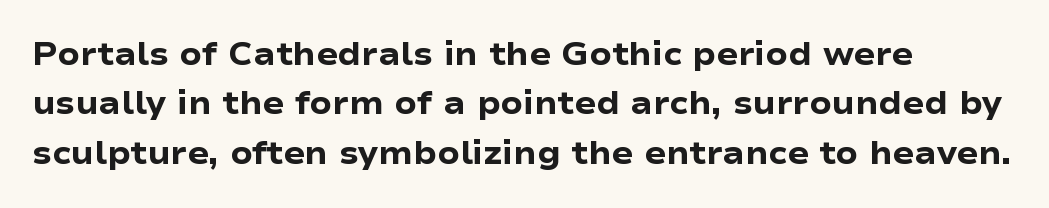
{"serif": "no", "italic": "no", "bold": "yes", "weight": "heavy", "width": "wide", "stroke_contrast": "low", "x_height": "medium", "monospaced": "no", "underline": "no", "align": "left", "line_spacing": "normal", "line_spacing_ratio": 1.54, "letter_spacing": "normal", "letter_spacing_em": 0.0, "glyph_px": 32}
